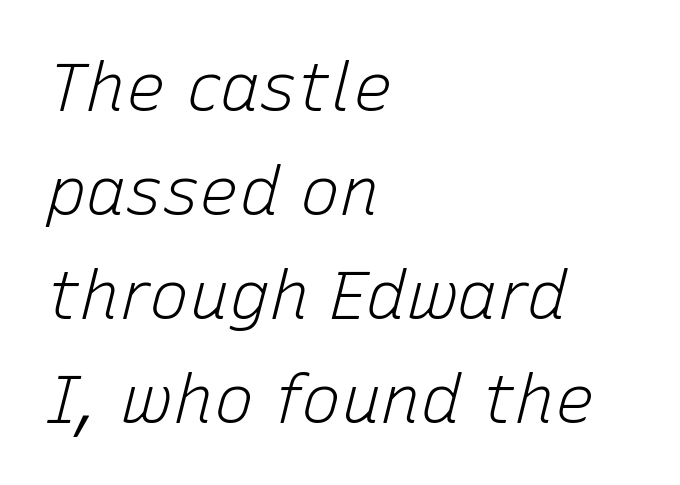
Q: Is the text bold? A: No.
Q: Is the text italic (slanted)? A: Yes, it leans right by about 15 degrees.
Q: Is the text underlined? A: No.
Q: How is the paragraph aligned? A: Left-aligned.
Q: Is the spacing between letters normal or unusually wide? A: Normal.
Q: Is the spacing between lines tight, normal or loose? A: Normal.
Q: Width (condensed, normal, or wide)? A: Normal.
Q: Stroke contrast? A: Low.
Q: x-height? A: Medium.
Q: Monospaced? A: No.
